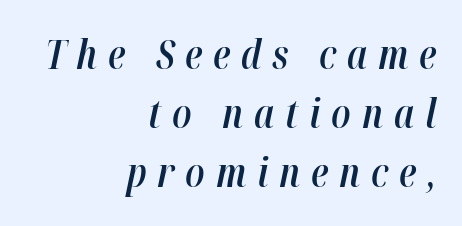
The designer left line spacing at the default. Underline: absent. Set as a demibold, roughly 600 on the weight scale. Between one letter and the next there's a generous, obvious gap. Typeset ragged left — the right edge is the straight one.
